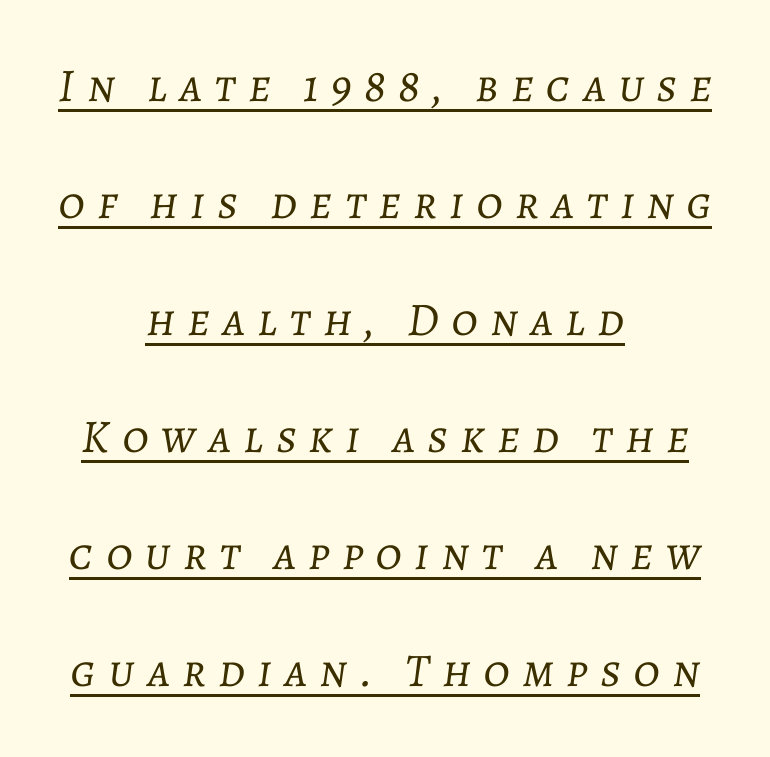
The passage is arranged like a title page — every line centered. Regarding leading, the lines here are spaced well apart. The letters are spread apart with noticeably loose tracking. Is the stroke heavy? The answer is a plain regular-or-lighter.
